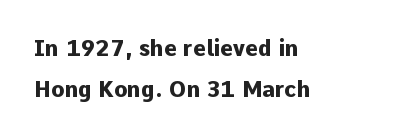
The image shows 22 px bold type, upright; set left-aligned, line spacing 1.88x, normal letter spacing, not underlined.
